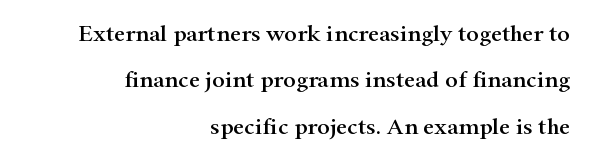
Q: Is the text italic (slanted)? A: No, it is upright.
Q: Is the text underlined? A: No.
Q: How is the paragraph aligned? A: Right-aligned.
Q: Is the spacing between letters normal or unusually wide? A: Normal.
Q: Is the spacing between lines tight, normal or loose? A: Loose.
